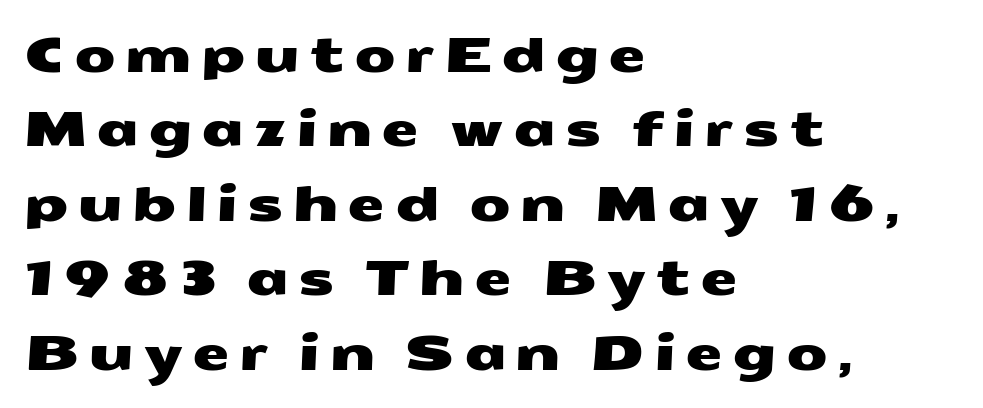
{"serif": "no", "width": "wide", "stroke_contrast": "medium", "x_height": "medium", "monospaced": "no", "underline": "no", "align": "left", "line_spacing": "normal", "line_spacing_ratio": 1.55, "glyph_px": 48}
